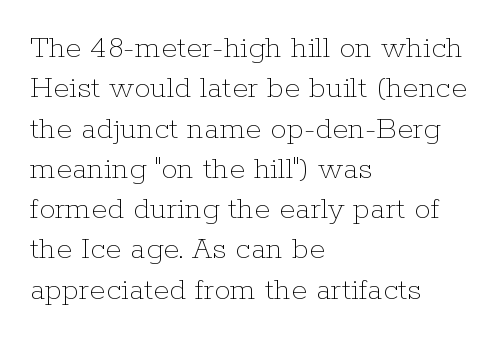
The image shows 33 px thin type, upright; set left-aligned, line spacing 1.22x, normal letter spacing, not underlined; low stroke contrast and a medium x-height.
